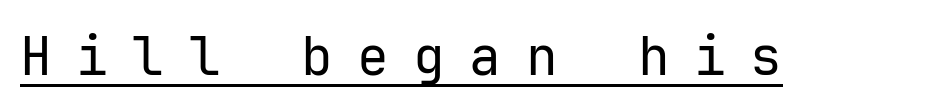
{"serif": "no", "italic": "no", "bold": "no", "weight": "regular", "width": "normal", "stroke_contrast": "low", "x_height": "medium", "monospaced": "yes", "underline": "yes", "letter_spacing": "wide", "letter_spacing_em": 0.46, "glyph_px": 53}
